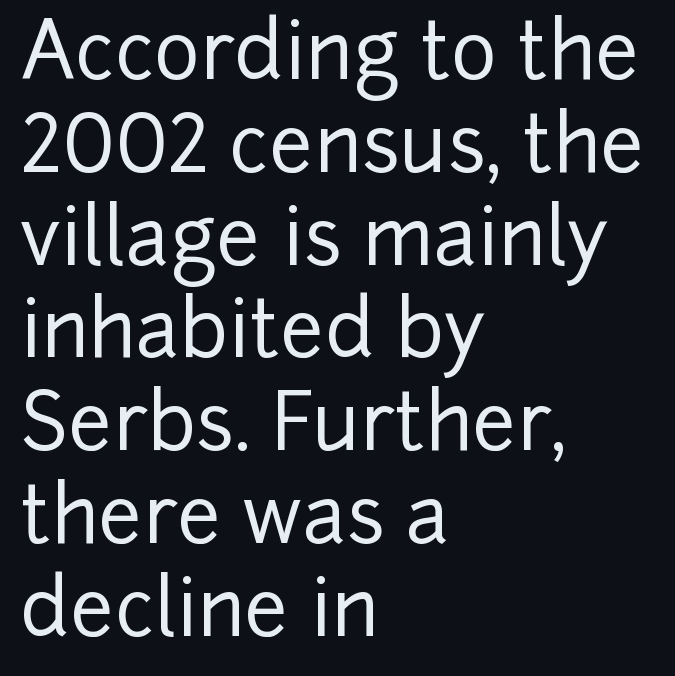
The image shows 78 px sans-serif type, upright; set left-aligned, line spacing 1.19x, normal letter spacing, not underlined; low stroke contrast and a medium x-height.
